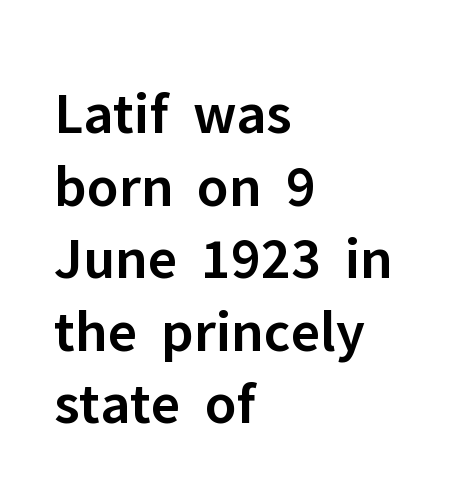
The image shows 60 px semibold sans-serif type, upright; set left-aligned, line spacing 1.21x, normal letter spacing, not underlined; low stroke contrast and a medium x-height.
